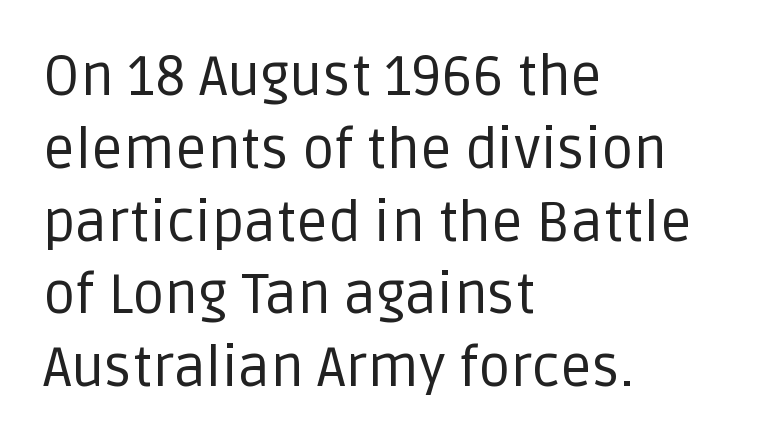
The image shows 56 px regular-weight sans-serif type, upright; set left-aligned, normal line spacing (1.3x), normal letter spacing, not underlined; low stroke contrast and a large x-height.
